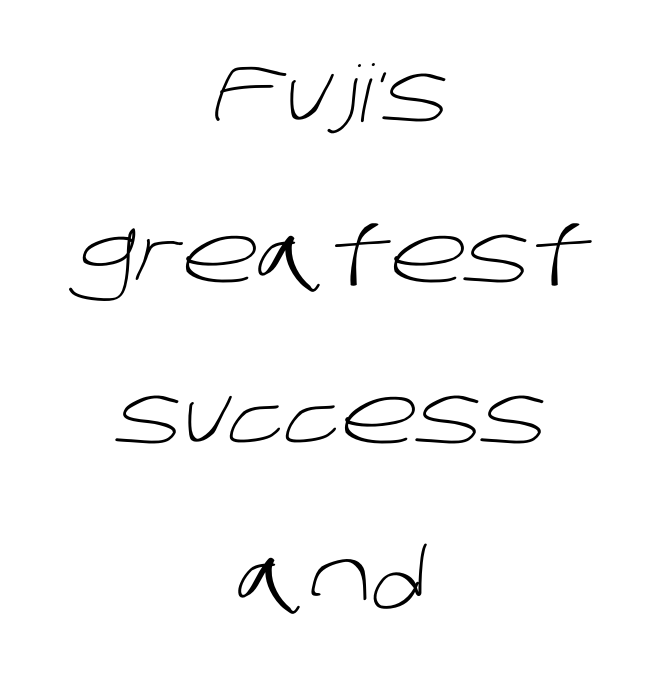
Underline: absent. Font category for this specimen: sans-serif. The passage shown has conventional tracking throughout. Stroke thickness stays within the range of a standard reading face or lighter.
